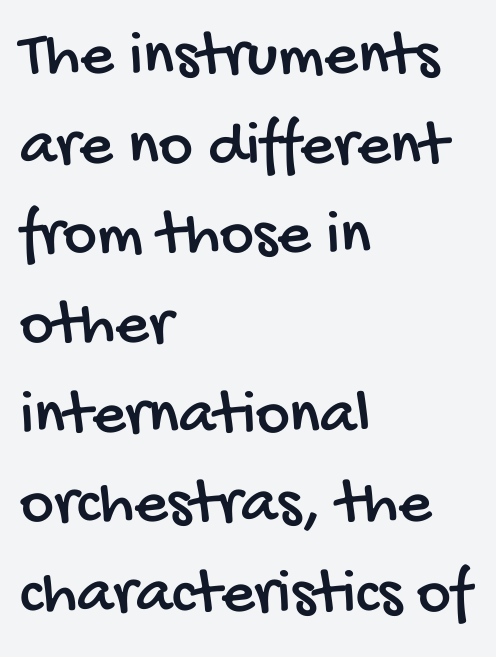
The image shows 65 px condensed sans-serif type; set left-aligned, normal line spacing (1.38x), normal letter spacing, not underlined; low stroke contrast and a large x-height.
